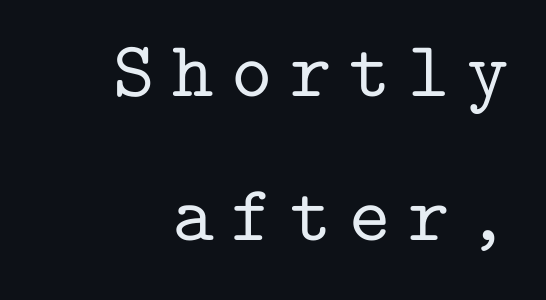
The image shows 79 px serif type, upright, monospaced; set right-aligned, line spacing 1.82x, unusually wide letter spacing (+0.22 em), not underlined; low stroke contrast and a medium x-height.
